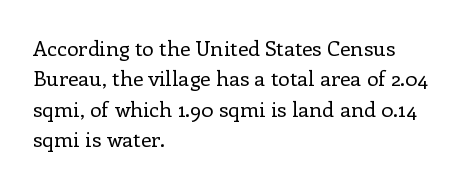
{"italic": "no", "bold": "no", "underline": "no", "align": "left", "line_spacing": "normal", "line_spacing_ratio": 1.45, "letter_spacing": "normal", "letter_spacing_em": 0.0, "glyph_px": 21}
